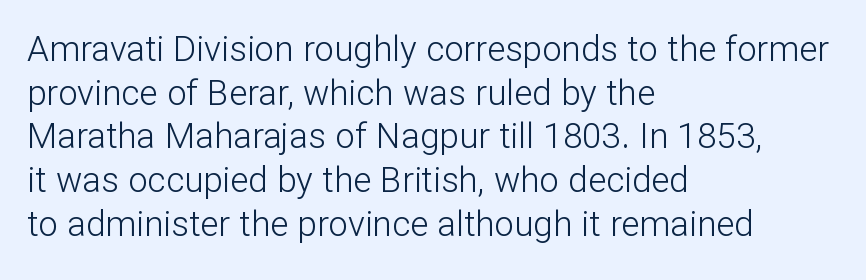
The typeface has the unassuming heft of standard copy or less. Caption: standard tracking, unaltered. A typesetter would label this face a sans. The letters stand upright; this is a roman face.
